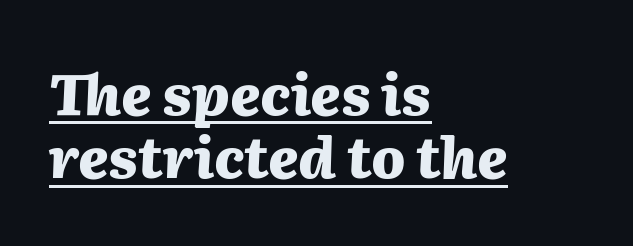
{"italic": "yes", "lean": "right", "slant_degrees": 2, "bold": "yes", "weight": "heavy", "width": "normal", "stroke_contrast": "medium", "x_height": "medium", "monospaced": "no", "underline": "yes", "align": "left", "line_spacing": "tight", "line_spacing_ratio": 1.13, "letter_spacing": "normal", "letter_spacing_em": 0.0, "glyph_px": 56}
